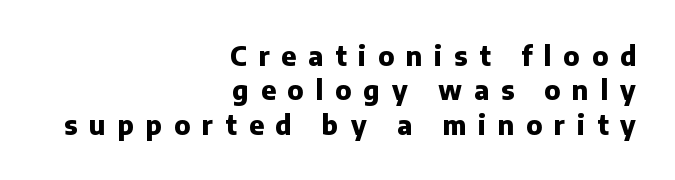
The image shows 26 px bold type, upright; set right-aligned, normal line spacing (1.32x), unusually wide letter spacing (+0.46 em), not underlined.
